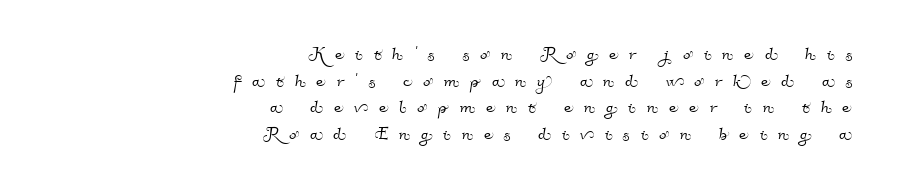
The image shows 22 px text type; set right-aligned, line spacing 1.21x, unusually wide letter spacing (+0.49 em), not underlined.
